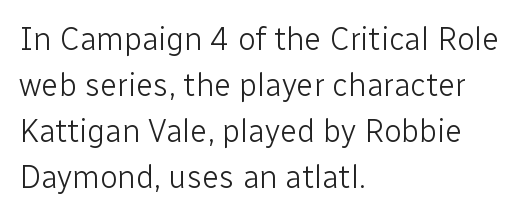
The image shows 32 px light sans-serif type, upright; set left-aligned, normal line spacing (1.44x), normal letter spacing, not underlined; low stroke contrast and a medium x-height.
